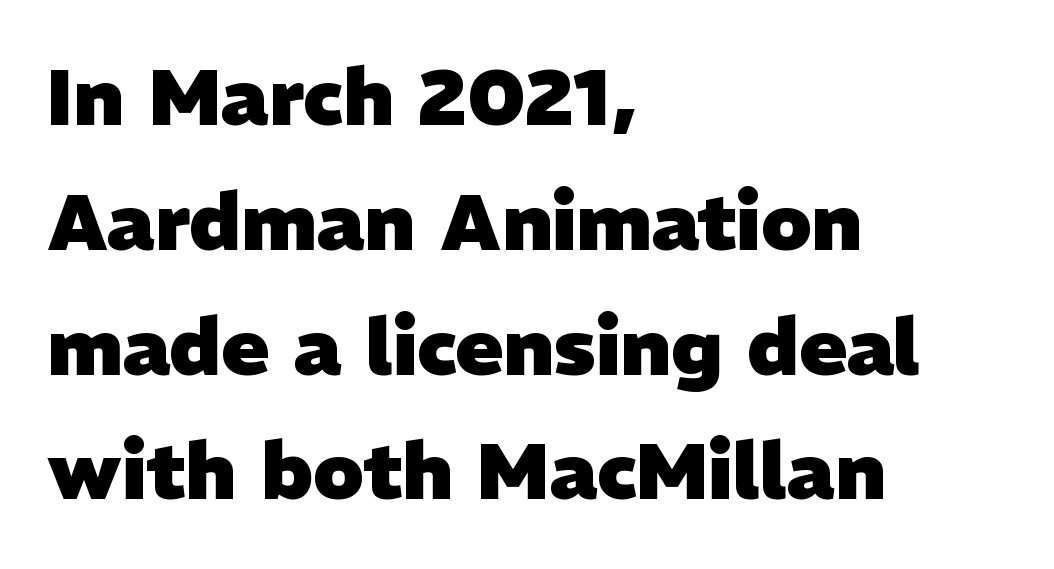
Q: Is the text bold? A: Yes.
Q: Is the typeface a serif or a sans-serif typeface? A: Sans-serif.
Q: Is the text underlined? A: No.
Q: How is the paragraph aligned? A: Left-aligned.
Q: Is the spacing between letters normal or unusually wide? A: Normal.
Q: Is the spacing between lines tight, normal or loose? A: Normal.
Q: Width (condensed, normal, or wide)? A: Normal.
Q: Stroke contrast? A: Low.
Q: x-height? A: Medium.
Q: Monospaced? A: No.
